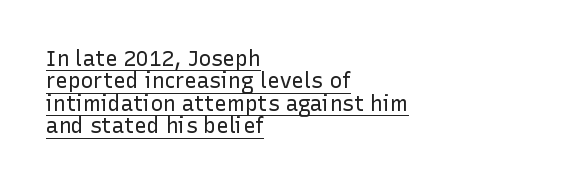
Q: Is the text bold? A: No.
Q: Is the text italic (slanted)? A: No, it is upright.
Q: Is the text underlined? A: Yes.
Q: How is the paragraph aligned? A: Left-aligned.
Q: Is the spacing between letters normal or unusually wide? A: Normal.
Q: Is the spacing between lines tight, normal or loose? A: Tight.
